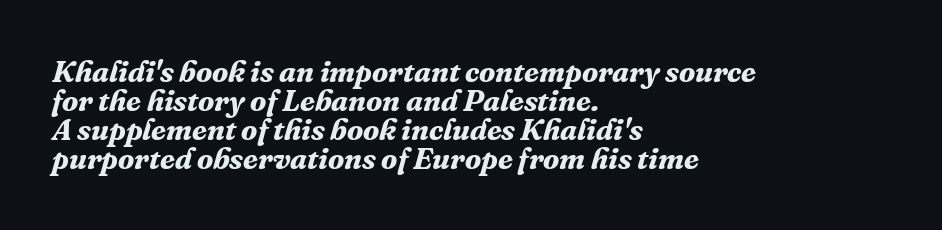
Q: Is the text bold? A: Yes.
Q: Is the text italic (slanted)? A: Yes, it leans right by about 16 degrees.
Q: Is the typeface a serif or a sans-serif typeface? A: Serif.
Q: Is the text underlined? A: No.
Q: How is the paragraph aligned? A: Left-aligned.
Q: Is the spacing between letters normal or unusually wide? A: Normal.
Q: Is the spacing between lines tight, normal or loose? A: Tight.
Q: Width (condensed, normal, or wide)? A: Normal.
Q: Stroke contrast? A: Medium.
Q: x-height? A: Medium.
Q: Monospaced? A: No.
